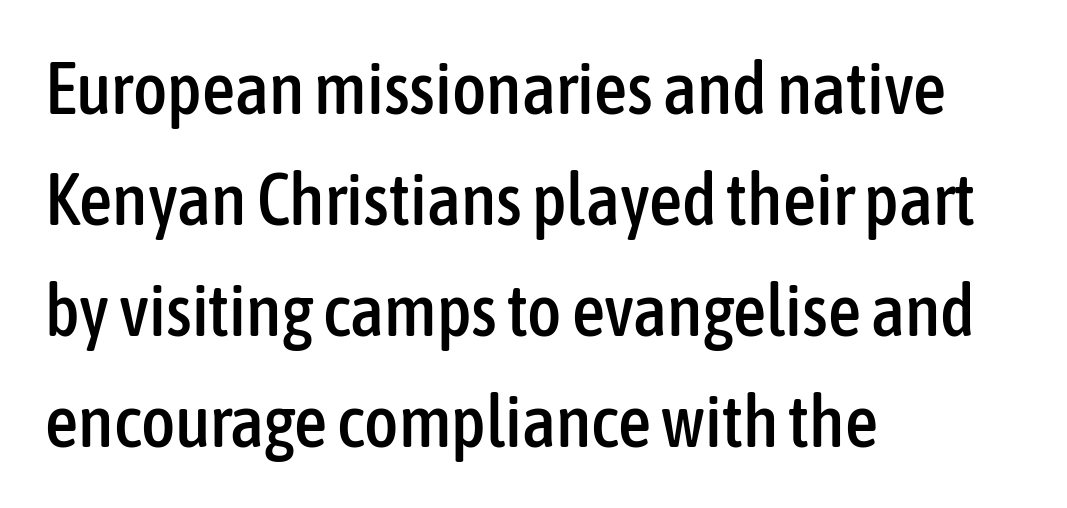
Q: Is the text italic (slanted)? A: No, it is upright.
Q: Is the typeface a serif or a sans-serif typeface? A: Sans-serif.
Q: Is the text underlined? A: No.
Q: How is the paragraph aligned? A: Left-aligned.
Q: Is the spacing between letters normal or unusually wide? A: Normal.
Q: Is the spacing between lines tight, normal or loose? A: Normal.
Q: Width (condensed, normal, or wide)? A: Condensed.
Q: Stroke contrast? A: Low.
Q: x-height? A: Medium.
Q: Monospaced? A: No.
